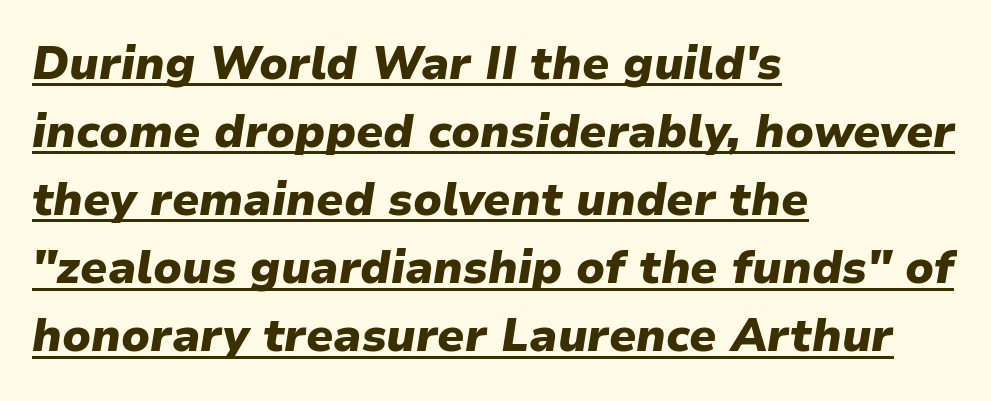
{"italic": "yes", "lean": "right", "slant_degrees": 9, "bold": "yes", "weight": "heavy", "width": "normal", "stroke_contrast": "low", "x_height": "medium", "monospaced": "no", "underline": "yes", "align": "left", "line_spacing": "normal", "line_spacing_ratio": 1.48, "letter_spacing": "normal", "letter_spacing_em": 0.0, "glyph_px": 46}
